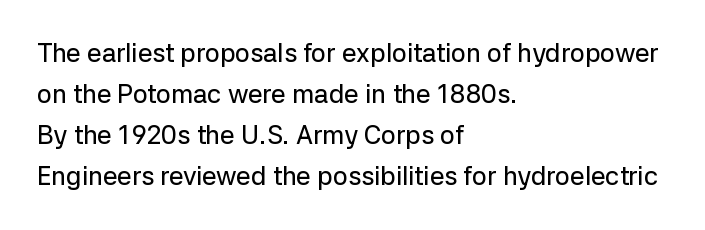
Descenders hang freely into open space. The font's upright variant was chosen for this text. Alignment: flush left. Leading: standard. The letterforms sit shoulder to shoulder at normal distance.
